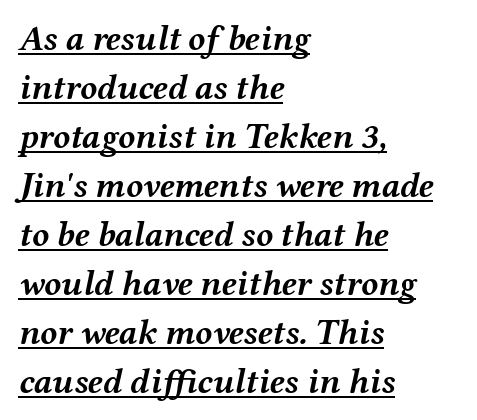
The image shows 35 px semibold, wide type, italic (leaning right); set left-aligned, normal line spacing (1.4x), normal letter spacing, underlined; medium stroke contrast and a medium x-height.
